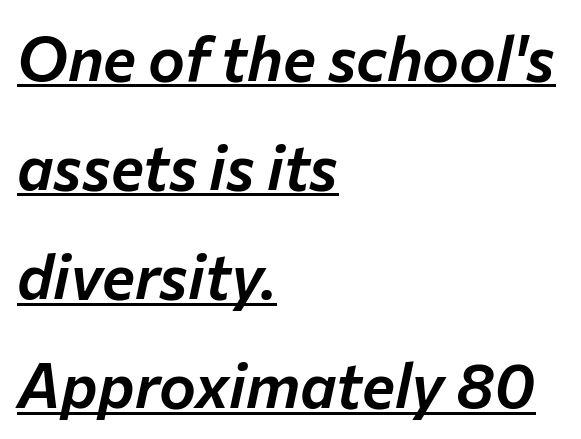
The image shows 62 px text type, italic (leaning right); set left-aligned, line spacing 1.76x, normal letter spacing, underlined; low stroke contrast and a medium x-height.
